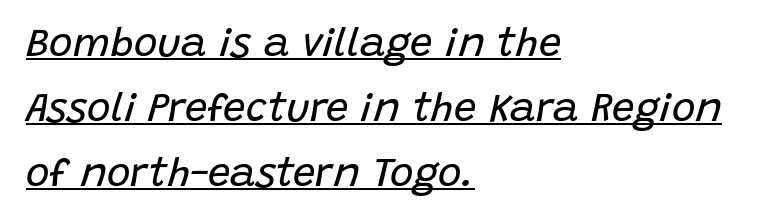
Q: Is the text bold? A: No.
Q: Is the text italic (slanted)? A: Yes, it leans right by about 15 degrees.
Q: Is the text underlined? A: Yes.
Q: How is the paragraph aligned? A: Left-aligned.
Q: Is the spacing between letters normal or unusually wide? A: Normal.
Q: Is the spacing between lines tight, normal or loose? A: Normal.
Q: Width (condensed, normal, or wide)? A: Normal.
Q: Stroke contrast? A: Low.
Q: x-height? A: Large.
Q: Monospaced? A: No.
